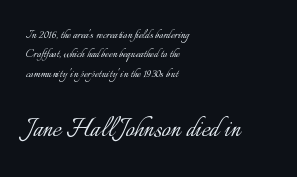
Decoration check: the copy has no underline. This layout puts the modest block above and the oversized block below. This reads as an unemphasized weight, regular at the heaviest. The line-height multiplier appears to be the usual default.
